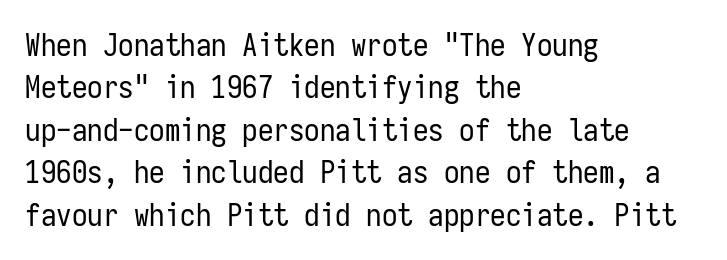
{"serif": "no", "italic": "no", "bold": "no", "weight": "regular", "width": "condensed", "stroke_contrast": "low", "x_height": "medium", "monospaced": "yes", "underline": "no", "align": "left", "line_spacing": "normal", "line_spacing_ratio": 1.37, "letter_spacing": "normal", "letter_spacing_em": 0.0, "glyph_px": 31}
